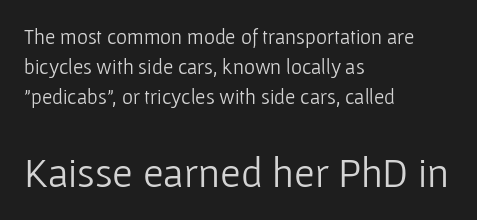
Interline gaps are of average width in this sample. You can tell it's not italic because the verticals are truly vertical. Underline: absent. A typesetter would call this proportional, since set widths differ per character. Bold? No — there's no thickening of the strokes. The rendering enlarges the type as you move from the upper chunk to the lower.
